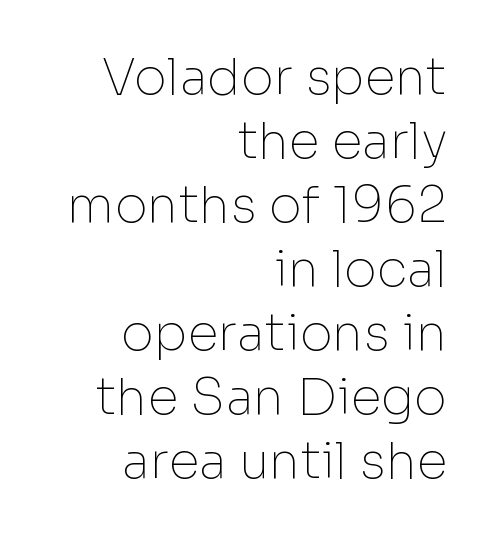
{"serif": "no", "italic": "no", "bold": "no", "weight": "thin", "width": "normal", "stroke_contrast": "low", "x_height": "medium", "monospaced": "no", "underline": "no", "align": "right", "line_spacing": "normal", "line_spacing_ratio": 1.28, "letter_spacing": "normal", "letter_spacing_em": 0.0, "glyph_px": 50}
